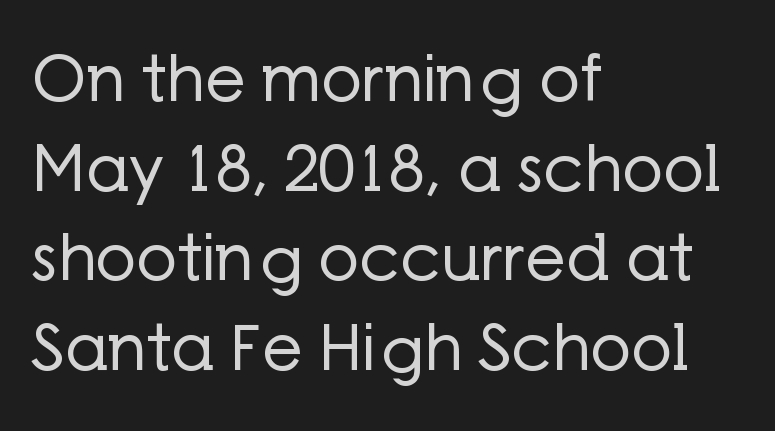
Q: Is the text bold? A: No.
Q: Is the text italic (slanted)? A: No, it is upright.
Q: Is the typeface a serif or a sans-serif typeface? A: Sans-serif.
Q: Is the text underlined? A: No.
Q: How is the paragraph aligned? A: Left-aligned.
Q: Is the spacing between letters normal or unusually wide? A: Normal.
Q: Is the spacing between lines tight, normal or loose? A: Normal.
Q: Width (condensed, normal, or wide)? A: Normal.
Q: Stroke contrast? A: Low.
Q: x-height? A: Medium.
Q: Monospaced? A: No.
